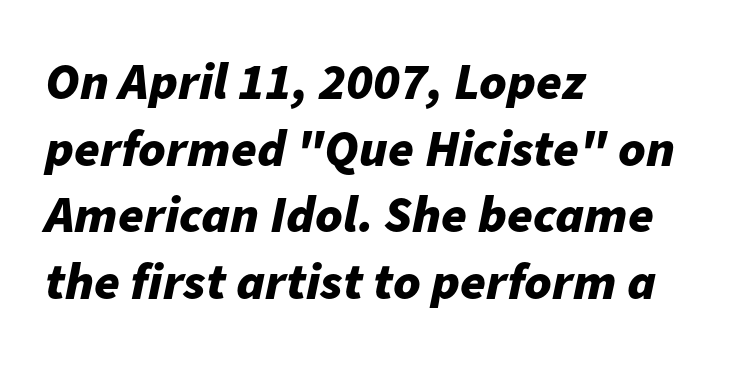
The space between consecutive lines is moderate. The letters are slanted; this is an italic face. Heft: maximum for text — a bold. The rendering anchors every line to the left-hand side.
